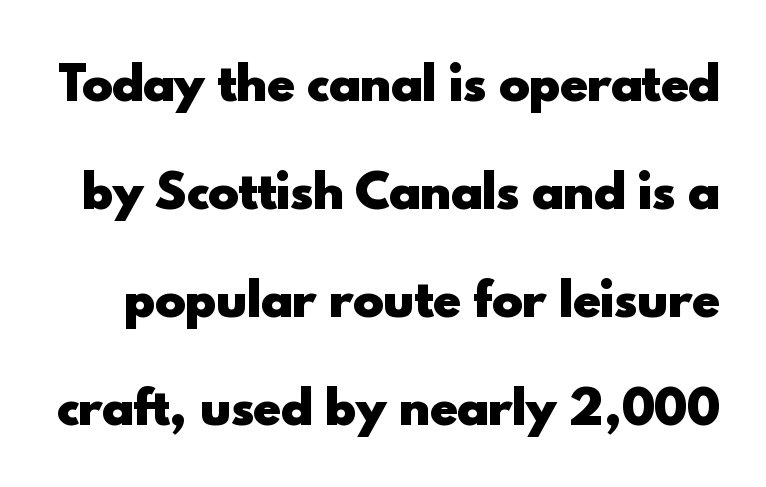
{"serif": "no", "italic": "no", "bold": "yes", "weight": "heavy", "width": "normal", "x_height": "small", "monospaced": "no", "underline": "no", "line_spacing": "loose", "line_spacing_ratio": 2.35, "letter_spacing": "normal", "letter_spacing_em": 0.0, "glyph_px": 46}
